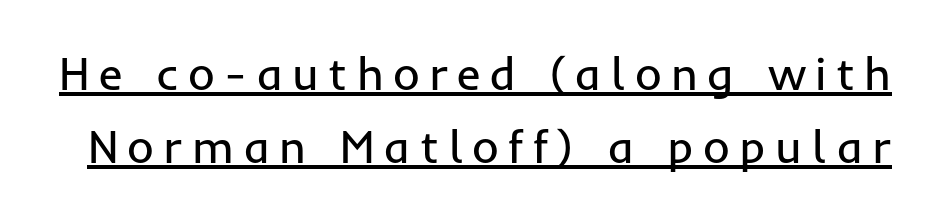
Q: Is the text bold? A: No.
Q: Is the text italic (slanted)? A: No, it is upright.
Q: Is the typeface a serif or a sans-serif typeface? A: Sans-serif.
Q: Is the text underlined? A: Yes.
Q: Is the spacing between letters normal or unusually wide? A: Unusually wide.
Q: Is the spacing between lines tight, normal or loose? A: Normal.
Q: Width (condensed, normal, or wide)? A: Normal.
Q: Stroke contrast? A: Low.
Q: x-height? A: Medium.
Q: Monospaced? A: No.
